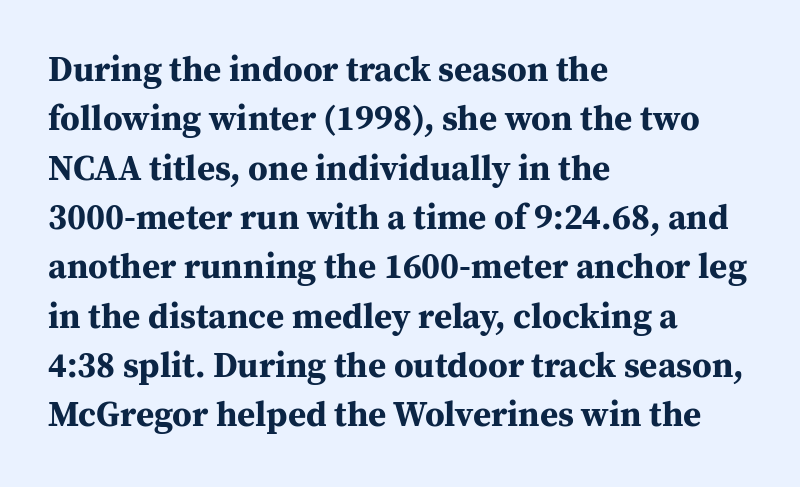
Q: Is the text bold? A: Yes.
Q: Is the text italic (slanted)? A: No, it is upright.
Q: Is the typeface a serif or a sans-serif typeface? A: Serif.
Q: Is the text underlined? A: No.
Q: How is the paragraph aligned? A: Left-aligned.
Q: Is the spacing between letters normal or unusually wide? A: Normal.
Q: Is the spacing between lines tight, normal or loose? A: Normal.
Q: Width (condensed, normal, or wide)? A: Normal.
Q: Stroke contrast? A: Medium.
Q: x-height? A: Medium.
Q: Monospaced? A: No.
